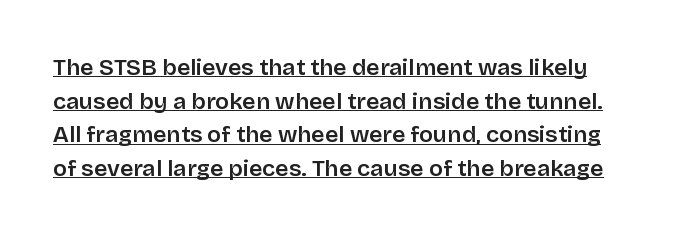
The image shows 23 px text type, upright; set normal line spacing (1.46x), normal letter spacing, underlined.
